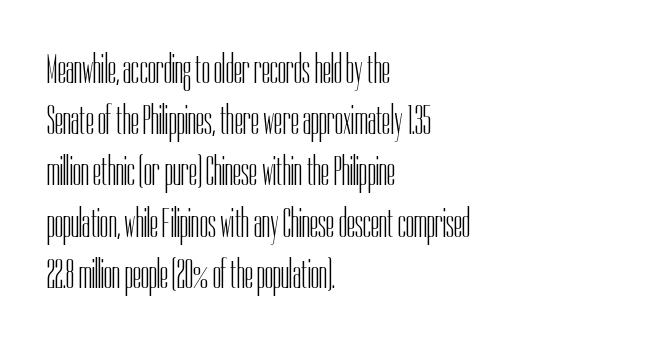
{"serif": "no", "italic": "no", "bold": "no", "weight": "light", "width": "condensed", "stroke_contrast": "low", "x_height": "medium", "monospaced": "no", "underline": "no", "align": "left", "line_spacing_ratio": 1.22, "letter_spacing": "normal", "letter_spacing_em": 0.0, "glyph_px": 42}
